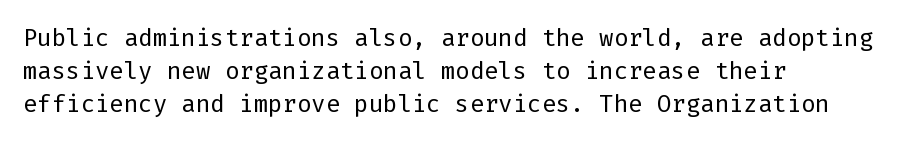
{"italic": "no", "bold": "no", "underline": "no", "align": "left", "line_spacing": "normal", "line_spacing_ratio": 1.37, "letter_spacing": "normal", "letter_spacing_em": 0.0, "glyph_px": 24}
